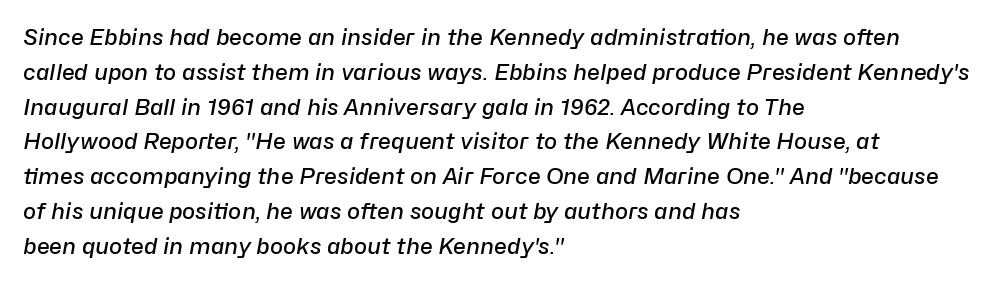
The image shows 22 px text type, italic (leaning right); set left-aligned, normal line spacing (1.58x), normal letter spacing, not underlined.
